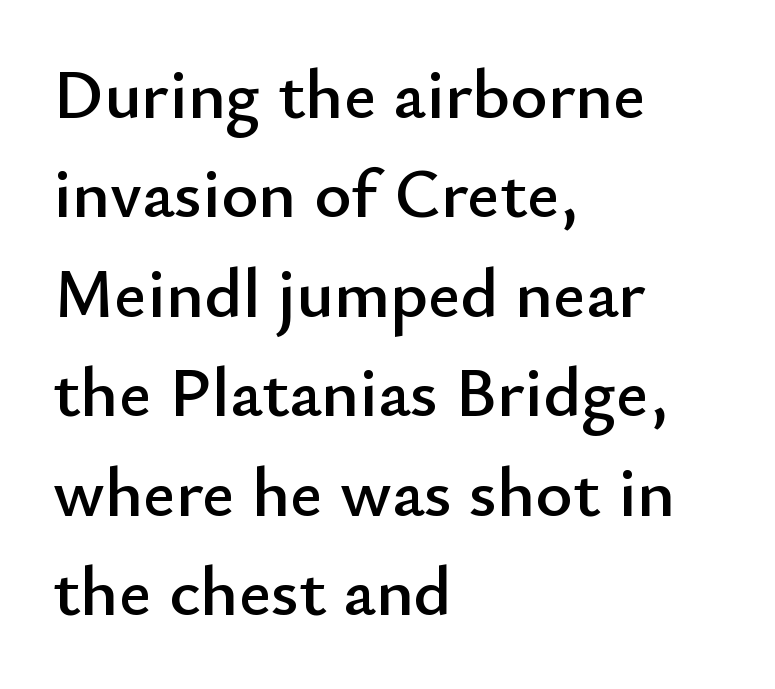
Q: Is the text italic (slanted)? A: No, it is upright.
Q: Is the typeface a serif or a sans-serif typeface? A: Sans-serif.
Q: Is the text underlined? A: No.
Q: How is the paragraph aligned? A: Left-aligned.
Q: Is the spacing between letters normal or unusually wide? A: Normal.
Q: Is the spacing between lines tight, normal or loose? A: Normal.
Q: Width (condensed, normal, or wide)? A: Normal.
Q: Stroke contrast? A: Low.
Q: x-height? A: Small.
Q: Monospaced? A: No.
